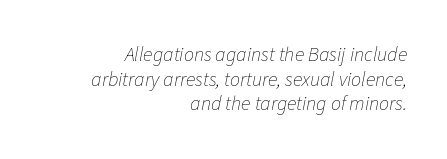
{"italic": "yes", "lean": "right", "slant_degrees": 11, "bold": "no", "underline": "no", "align": "right", "line_spacing_ratio": 1.23, "letter_spacing": "normal", "letter_spacing_em": 0.0, "glyph_px": 20}
